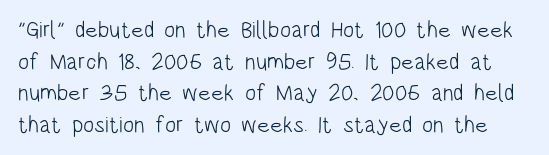
Stroke mass is kept to a normal reading level or below. Underline: absent. Letter spacing: default. Ordinary non-slanted type is in use. Reading down the column, the eye jumps a familiar distance to each next line.
